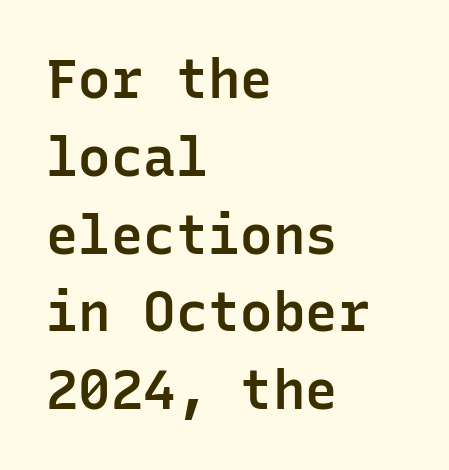
Q: Is the text bold? A: Semi-bold.
Q: Is the text italic (slanted)? A: No, it is upright.
Q: Is the typeface a serif or a sans-serif typeface? A: Sans-serif.
Q: Is the text underlined? A: No.
Q: How is the paragraph aligned? A: Left-aligned.
Q: Is the spacing between letters normal or unusually wide? A: Normal.
Q: Is the spacing between lines tight, normal or loose? A: Normal.
Q: Width (condensed, normal, or wide)? A: Normal.
Q: Stroke contrast? A: Low.
Q: x-height? A: Medium.
Q: Monospaced? A: Yes.
